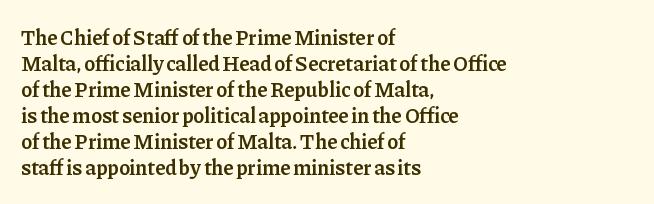
Set as a demibold, roughly 600 on the weight scale. Letter spacing: default. Where is the straight margin? On the left. Designer's note — italics off, roman on. Descenders are the only things crossing below the line.
